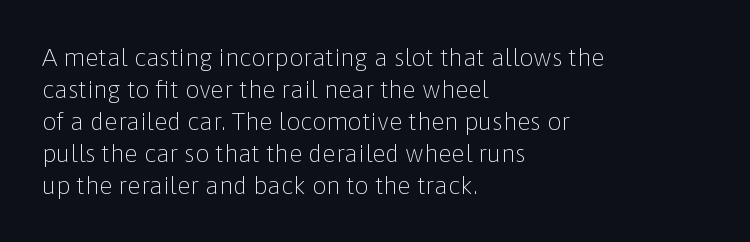
The image shows 25 px text type, upright; set left-aligned, normal line spacing (1.28x), normal letter spacing, not underlined.
